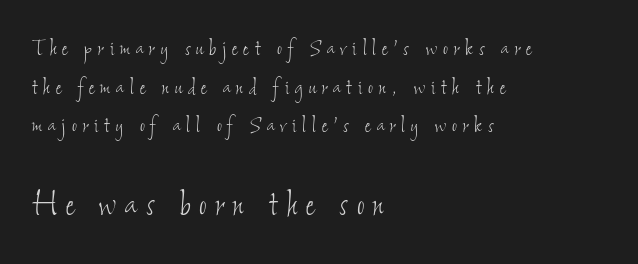
The image shows 41 px thin, condensed type; set left-aligned, normal line spacing (1.43x), unusually wide letter spacing (+0.22 em), not underlined; the second (bottom) block is 1.52x larger; low stroke contrast and a small x-height.
